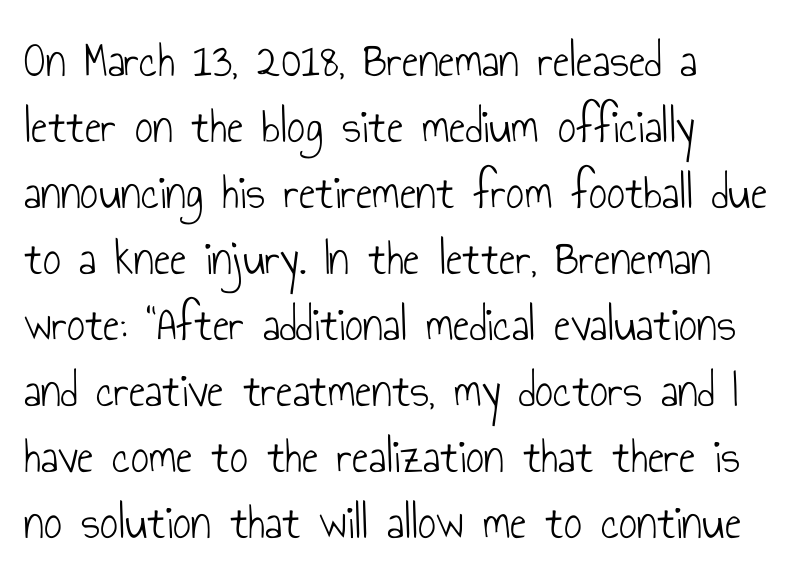
{"serif": "no", "italic": "no", "bold": "no", "weight": "light", "width": "condensed", "stroke_contrast": "low", "x_height": "small", "monospaced": "no", "underline": "no", "align": "left", "line_spacing": "normal", "line_spacing_ratio": 1.32, "letter_spacing": "normal", "letter_spacing_em": 0.0, "glyph_px": 50}
